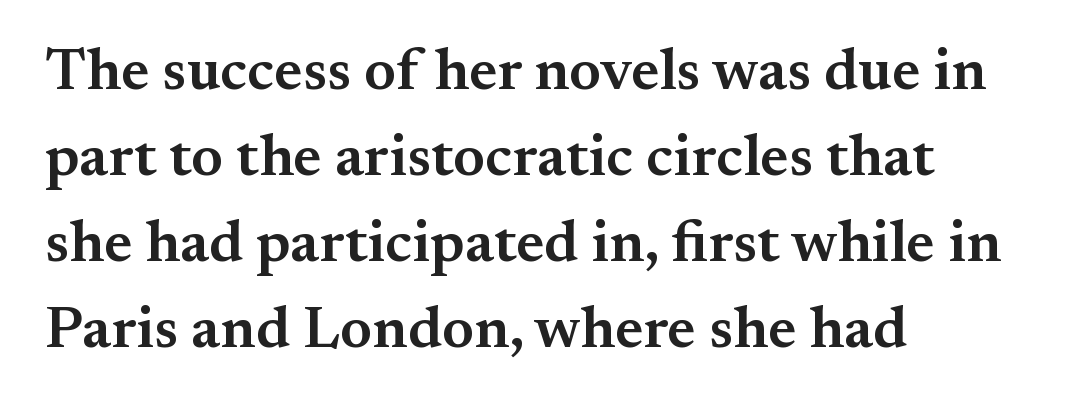
Q: Is the text bold? A: Semi-bold.
Q: Is the text italic (slanted)? A: No, it is upright.
Q: Is the typeface a serif or a sans-serif typeface? A: Serif.
Q: Is the text underlined? A: No.
Q: How is the paragraph aligned? A: Left-aligned.
Q: Is the spacing between letters normal or unusually wide? A: Normal.
Q: Is the spacing between lines tight, normal or loose? A: Normal.
Q: Width (condensed, normal, or wide)? A: Normal.
Q: Stroke contrast? A: Medium.
Q: x-height? A: Small.
Q: Monospaced? A: No.
